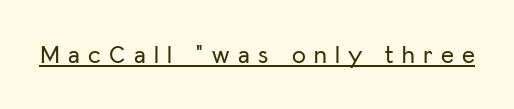
A typesetter would mark this as roman, not italic. Glyph-to-glyph distance is far greater than everyday printed text. What decoration does the sample have? An underline.
